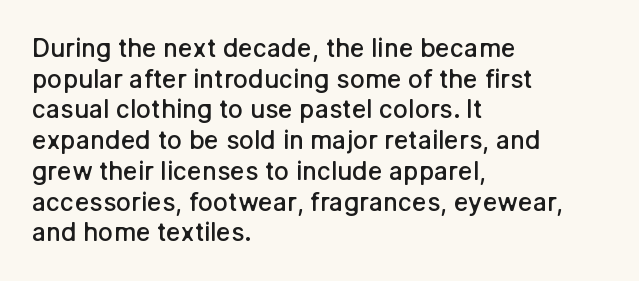
{"italic": "no", "bold": "semi", "underline": "no", "align": "left", "line_spacing_ratio": 1.23, "letter_spacing": "normal", "letter_spacing_em": 0.0, "glyph_px": 25}
